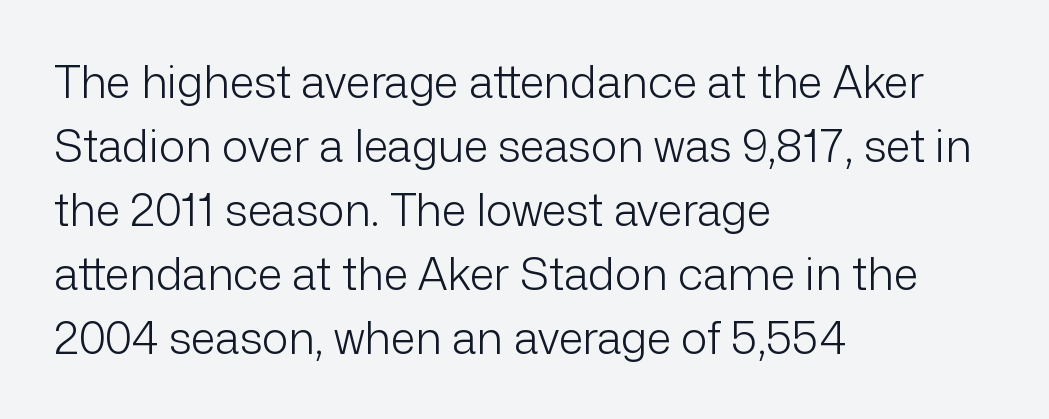
Nope, not italic — everything's standing straight. The designer left line spacing at the default. Glance below the letters and you will spot only blank space. Does extra space separate the letters? No, they use regular spacing.
